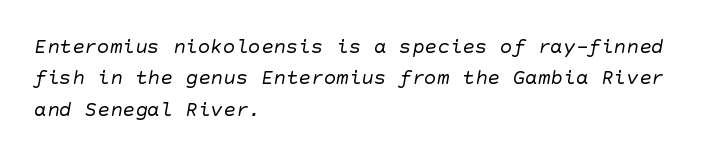
The image shows 21 px text type; set left-aligned, normal line spacing (1.49x), normal letter spacing, not underlined.
